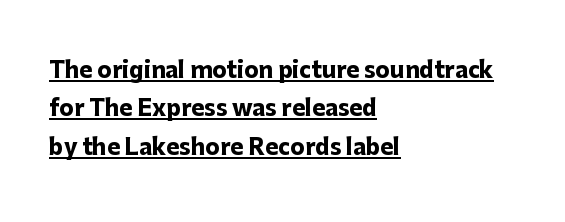
Q: Is the text bold? A: Yes.
Q: Is the text italic (slanted)? A: No, it is upright.
Q: Is the text underlined? A: Yes.
Q: How is the paragraph aligned? A: Left-aligned.
Q: Is the spacing between letters normal or unusually wide? A: Normal.
